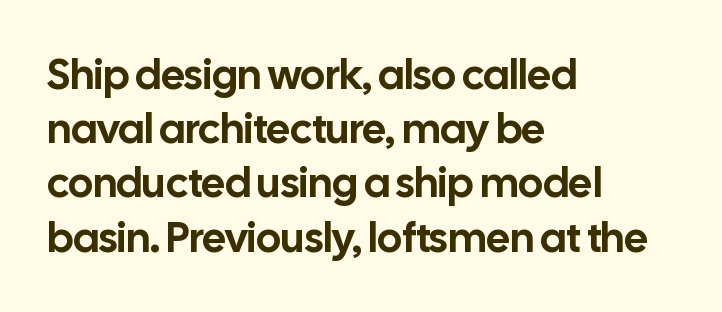
Does the copy run flush right? No — it runs flush left. Tracking value appears to be zero — textbook default spacing. The lines sit at an ordinary, default distance from one another. Nobody drew a line under any word here. Do the characters align in a grid? No, the font is proportional. No italicization has been applied; the sample stays upright.
